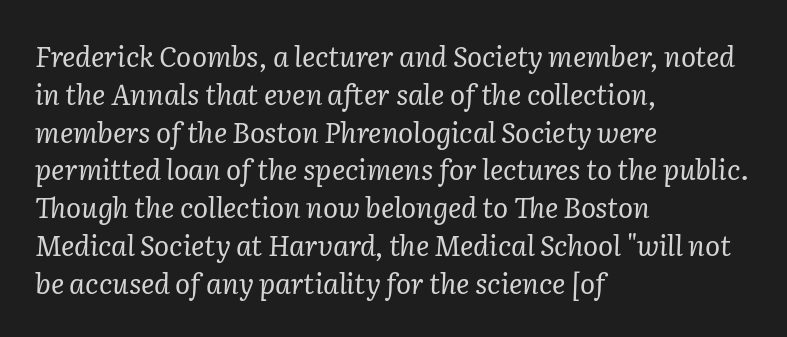
The image shows 28 px regular-weight serif type, italic (leaning right); set left-aligned, normal line spacing (1.35x), normal letter spacing, not underlined; low stroke contrast and a medium x-height.
